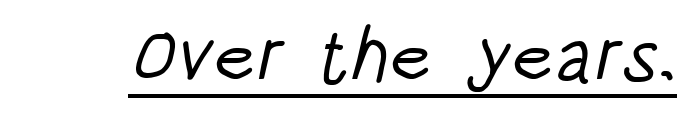
The image shows 76 px light, condensed sans-serif type; set normal letter spacing, underlined; low stroke contrast and a large x-height.
